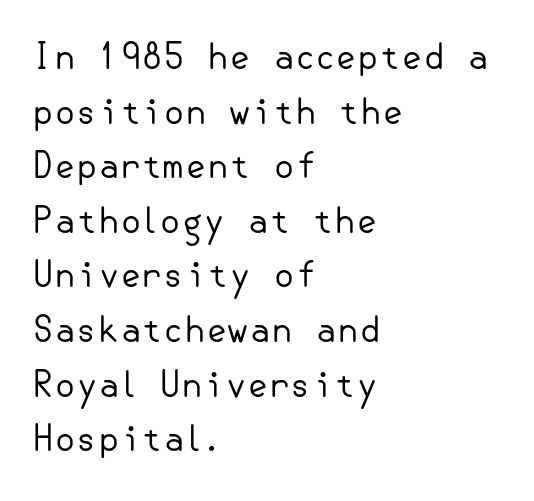
{"serif": "no", "italic": "no", "bold": "no", "weight": "regular", "width": "normal", "stroke_contrast": "low", "x_height": "small", "underline": "no", "align": "left", "line_spacing": "normal", "line_spacing_ratio": 1.56, "letter_spacing": "normal", "letter_spacing_em": 0.0, "glyph_px": 35}
